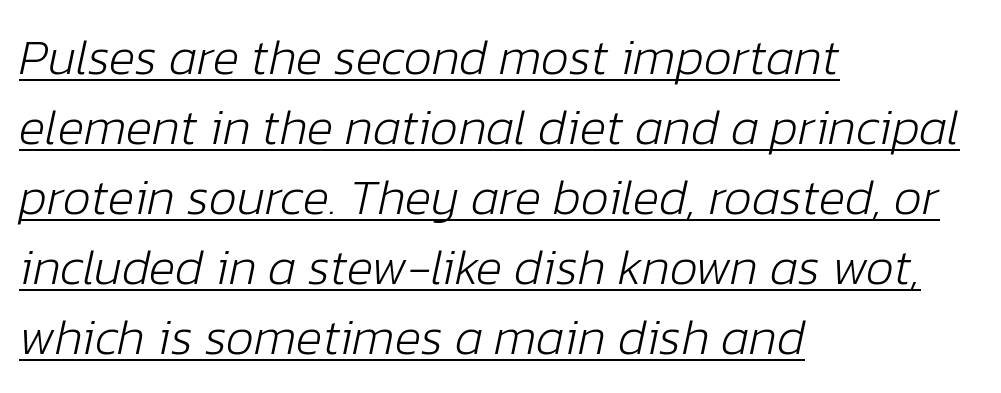
The image shows 50 px light type, italic (leaning right); set left-aligned, normal line spacing (1.4x), normal letter spacing, underlined; low stroke contrast and a medium x-height.
